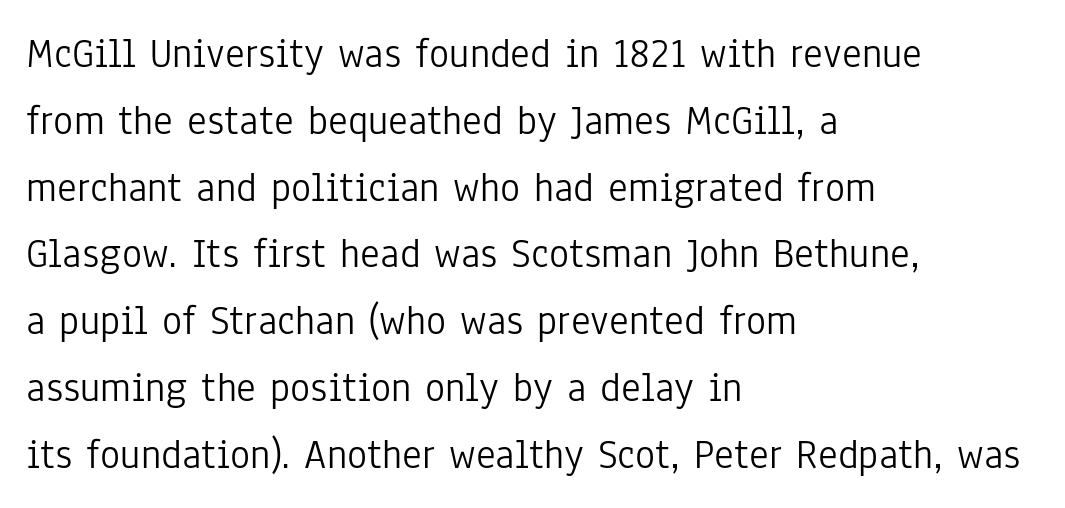
{"serif": "no", "italic": "no", "bold": "no", "weight": "light", "width": "condensed", "stroke_contrast": "low", "x_height": "medium", "monospaced": "no", "underline": "no", "align": "left", "line_spacing": "normal", "line_spacing_ratio": 1.59, "letter_spacing": "normal", "letter_spacing_em": 0.0, "glyph_px": 42}
